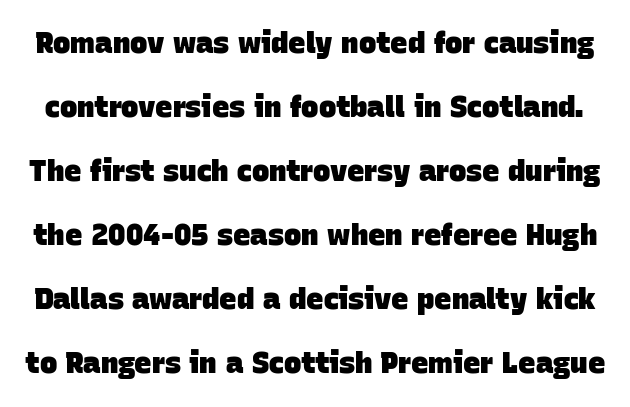
{"serif": "no", "bold": "yes", "weight": "heavy", "width": "normal", "stroke_contrast": "low", "x_height": "large", "monospaced": "no", "underline": "no", "line_spacing": "loose", "line_spacing_ratio": 2.21, "letter_spacing": "normal", "letter_spacing_em": 0.0, "glyph_px": 29}
